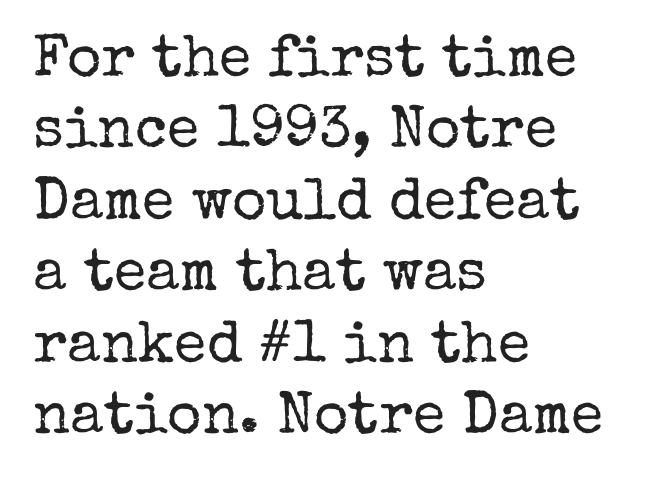
The image shows 59 px regular-weight serif type, upright; set left-aligned, line spacing 1.21x, normal letter spacing, not underlined; low stroke contrast and a medium x-height.
